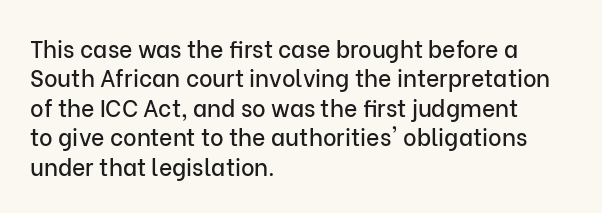
{"italic": "no", "underline": "no", "align": "left", "line_spacing": "normal", "line_spacing_ratio": 1.28, "letter_spacing": "normal", "letter_spacing_em": 0.0, "glyph_px": 23}
